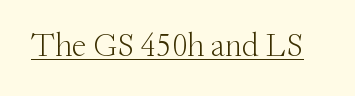
The letters carry serifs — small finishing strokes at the ends of their stems. Character widths vary here, with narrow letters taking less room than wide ones. Is there any slant? The stems are plumb. The letters sit at their default tracking, neither squeezed nor spread.
